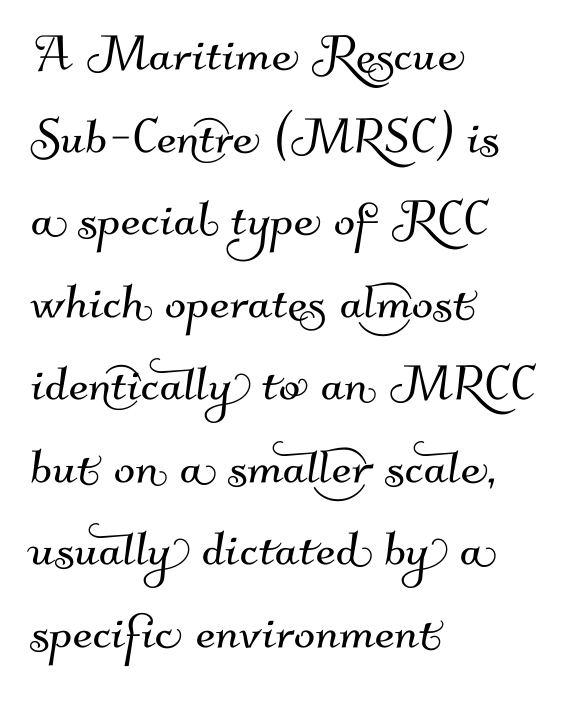
{"serif": "no", "width": "normal", "stroke_contrast": "medium", "x_height": "small", "monospaced": "no", "underline": "no", "align": "left", "line_spacing": "normal", "line_spacing_ratio": 1.31, "letter_spacing": "normal", "letter_spacing_em": 0.0, "glyph_px": 63}
